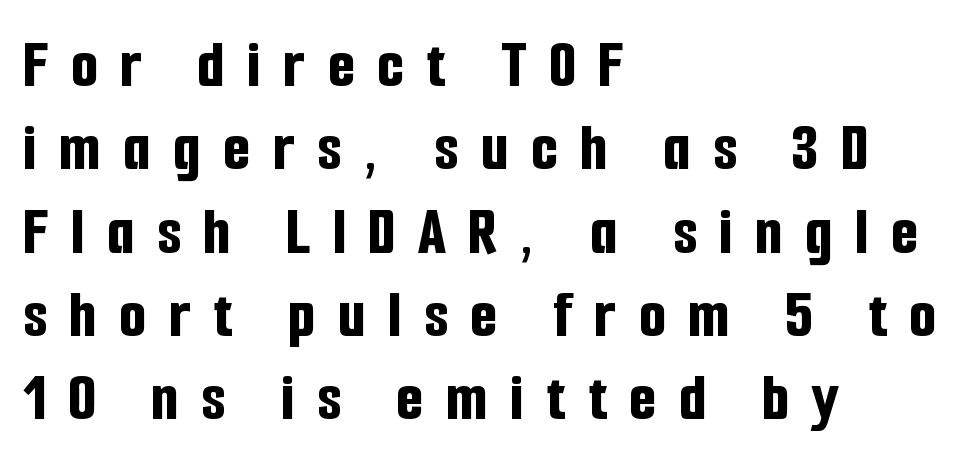
Q: Is the text bold? A: Yes.
Q: Is the text italic (slanted)? A: No, it is upright.
Q: Is the typeface a serif or a sans-serif typeface? A: Sans-serif.
Q: Is the text underlined? A: No.
Q: How is the paragraph aligned? A: Left-aligned.
Q: Is the spacing between letters normal or unusually wide? A: Unusually wide.
Q: Width (condensed, normal, or wide)? A: Condensed.
Q: Stroke contrast? A: Low.
Q: x-height? A: Medium.
Q: Monospaced? A: No.
